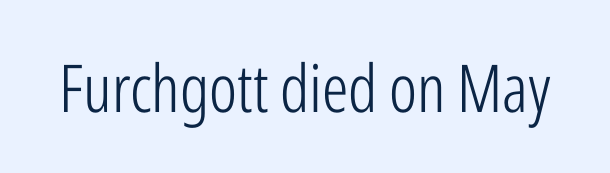
Q: Is the text bold? A: No.
Q: Is the text italic (slanted)? A: No, it is upright.
Q: Is the typeface a serif or a sans-serif typeface? A: Sans-serif.
Q: Is the text underlined? A: No.
Q: Is the spacing between letters normal or unusually wide? A: Normal.
Q: Width (condensed, normal, or wide)? A: Condensed.
Q: Stroke contrast? A: Low.
Q: x-height? A: Medium.
Q: Monospaced? A: No.
